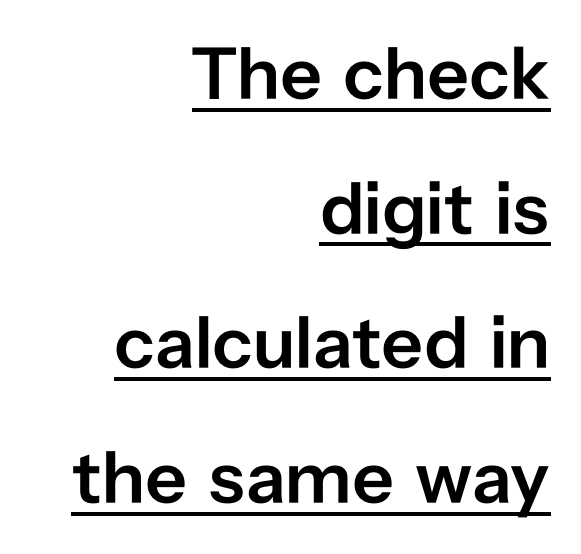
The typesetter has applied underlining to the passage shown. Note the varied advance widths — an 'i' is clearly narrower than an 'm'. Is the block centered? No — it sits flush against the right margin. I'd call this a sans setting — the letters go barefoot. I'd describe the lettering as semibold — firm but not a full bold. The letters sit at their default tracking, neither squeezed nor spread.
